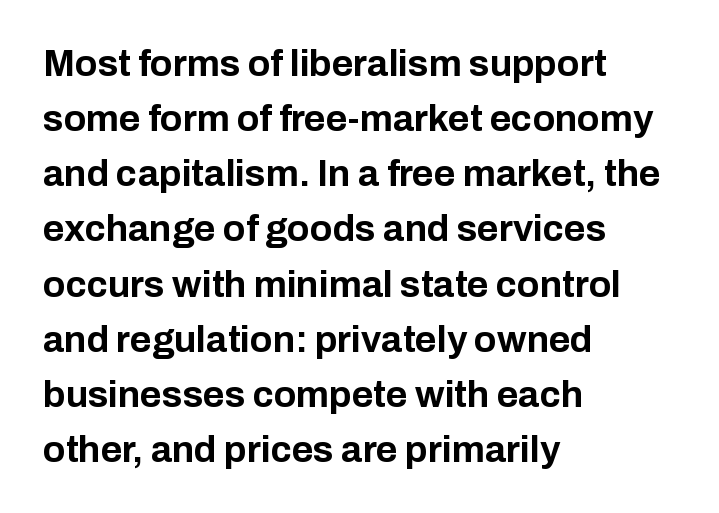
{"serif": "no", "italic": "no", "bold": "yes", "weight": "bold", "width": "normal", "stroke_contrast": "low", "x_height": "medium", "monospaced": "no", "underline": "no", "align": "left", "line_spacing": "normal", "line_spacing_ratio": 1.49, "letter_spacing": "normal", "letter_spacing_em": 0.0, "glyph_px": 37}
